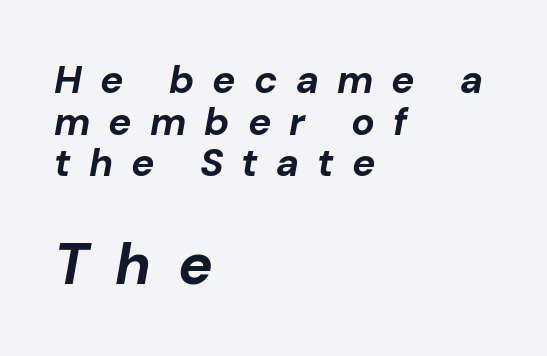
A typesetter would call this leading minimal, almost set solid. Line starts are locked; line ends wander. The letters are slanted; this is an italic face. The gap between lines stays unmarked. Think of a printed novel: that variable character pitch is what you see here. In terms of letterspacing, this is a distinctly airy, spread setting.
